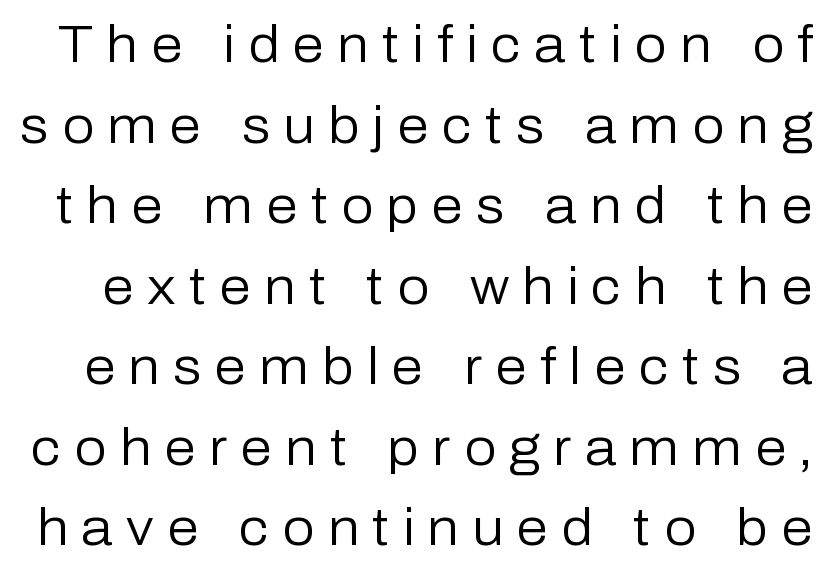
{"serif": "no", "italic": "no", "bold": "no", "weight": "regular", "width": "normal", "stroke_contrast": "low", "x_height": "medium", "monospaced": "no", "underline": "no", "line_spacing": "normal", "line_spacing_ratio": 1.58, "letter_spacing": "wide", "letter_spacing_em": 0.26, "glyph_px": 51}
